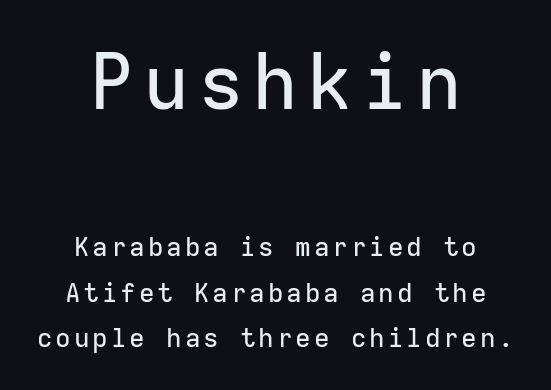
Q: Is the text italic (slanted)? A: No, it is upright.
Q: Is the typeface a serif or a sans-serif typeface? A: Sans-serif.
Q: Is the text underlined? A: No.
Q: How is the paragraph aligned? A: Centered.
Q: Which block of text is set in a larger size, the first (top) or the second (bottom)? A: The first (top) one.
Q: Width (condensed, normal, or wide)? A: Normal.
Q: Stroke contrast? A: Low.
Q: x-height? A: Medium.
Q: Monospaced? A: Yes.
